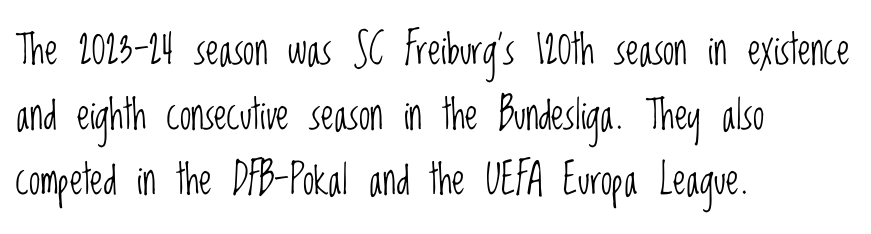
Left-aligned paragraph, ragged on the right. Note the varied advance widths — an 'i' is clearly narrower than an 'm'. You could call the tracking neutral — neither tight nor loose. The line-height multiplier appears to be the usual default.
